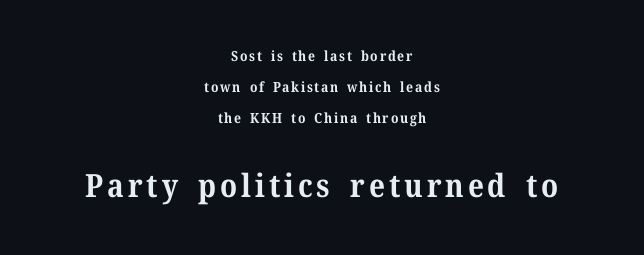
Q: Is the text bold? A: Yes.
Q: Is the text italic (slanted)? A: No, it is upright.
Q: Is the typeface a serif or a sans-serif typeface? A: Serif.
Q: Is the text underlined? A: No.
Q: How is the paragraph aligned? A: Centered.
Q: Is the spacing between lines tight, normal or loose? A: Loose.
Q: Which block of text is set in a larger size, the first (top) or the second (bottom)? A: The second (bottom) one.
Q: Width (condensed, normal, or wide)? A: Normal.
Q: Stroke contrast? A: Medium.
Q: x-height? A: Medium.
Q: Monospaced? A: No.
